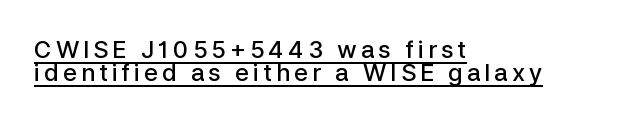
{"italic": "no", "bold": "semi", "underline": "yes", "align": "left", "line_spacing": "tight", "line_spacing_ratio": 0.96, "glyph_px": 24}
